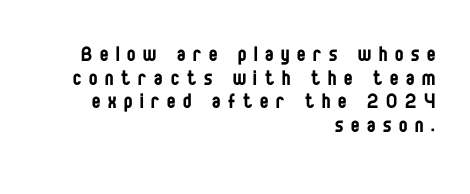
Q: Is the text bold? A: No.
Q: Is the text italic (slanted)? A: No, it is upright.
Q: Is the text underlined? A: No.
Q: How is the paragraph aligned? A: Right-aligned.
Q: Is the spacing between letters normal or unusually wide? A: Unusually wide.
Q: Is the spacing between lines tight, normal or loose? A: Tight.
